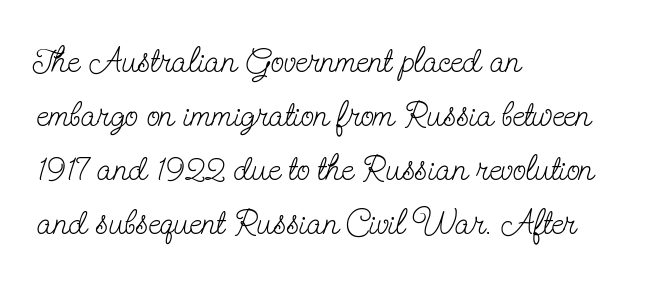
{"serif": "yes", "bold": "no", "weight": "light", "width": "condensed", "stroke_contrast": "low", "x_height": "small", "monospaced": "no", "underline": "no", "align": "left", "line_spacing": "normal", "line_spacing_ratio": 1.54, "letter_spacing": "normal", "letter_spacing_em": 0.0, "glyph_px": 35}
